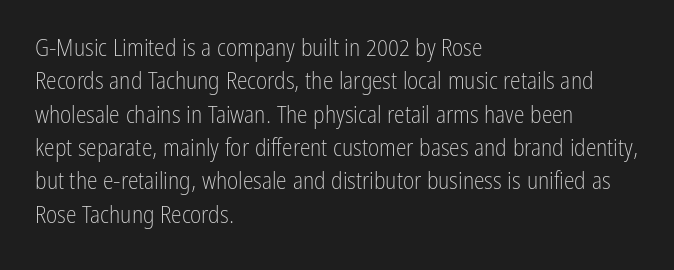
Q: Is the text bold? A: No.
Q: Is the text italic (slanted)? A: No, it is upright.
Q: Is the text underlined? A: No.
Q: How is the paragraph aligned? A: Left-aligned.
Q: Is the spacing between letters normal or unusually wide? A: Normal.
Q: Is the spacing between lines tight, normal or loose? A: Normal.
